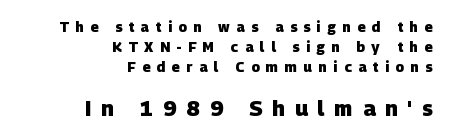
A typesetter would call this leading conventional body-copy spacing. Students, note that the glyphs here are deliberately spaced far apart. A flush-right, rag-left setting is used for this passage. Typesetter's note — lower block bumped up in size, upper block left smaller. A dark, heavy texture on the line: the type is bold. Underline: absent.
